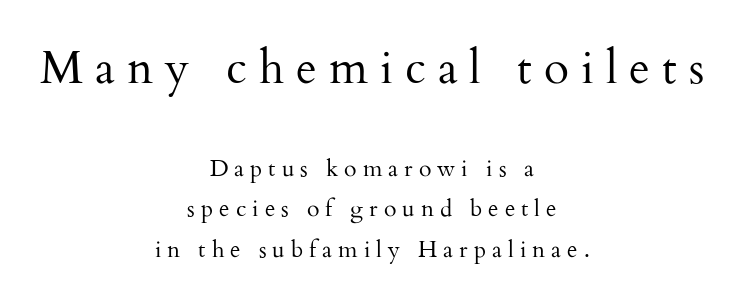
The image shows 46 px regular-weight serif type, upright; set centered, line spacing 1.76x, unusually wide letter spacing (+0.26 em), not underlined; the first (top) block is 2.0x larger; medium stroke contrast and a small x-height.
